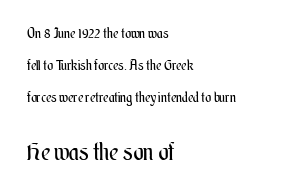
Q: Is the text bold? A: No.
Q: Is the text italic (slanted)? A: No, it is upright.
Q: Is the text underlined? A: No.
Q: How is the paragraph aligned? A: Left-aligned.
Q: Is the spacing between letters normal or unusually wide? A: Normal.
Q: Is the spacing between lines tight, normal or loose? A: Loose.
Q: Which block of text is set in a larger size, the first (top) or the second (bottom)? A: The second (bottom) one.
